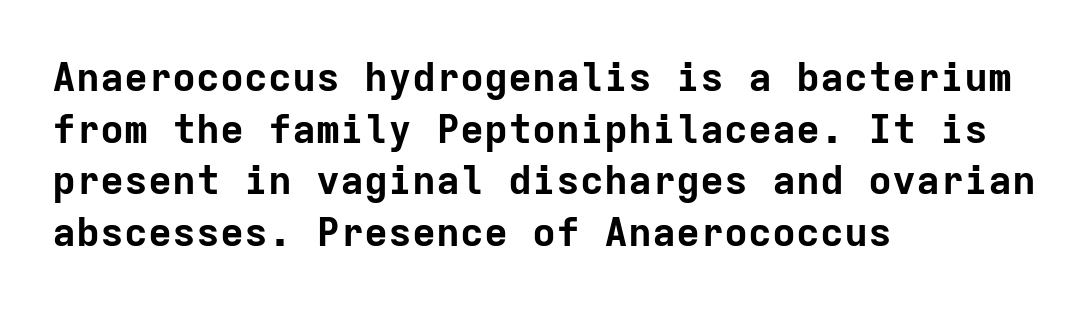
Q: Is the text bold? A: Yes.
Q: Is the text italic (slanted)? A: No, it is upright.
Q: Is the typeface a serif or a sans-serif typeface? A: Sans-serif.
Q: Is the text underlined? A: No.
Q: How is the paragraph aligned? A: Left-aligned.
Q: Is the spacing between letters normal or unusually wide? A: Normal.
Q: Is the spacing between lines tight, normal or loose? A: Normal.
Q: Width (condensed, normal, or wide)? A: Normal.
Q: Stroke contrast? A: Low.
Q: x-height? A: Medium.
Q: Monospaced? A: Yes.
